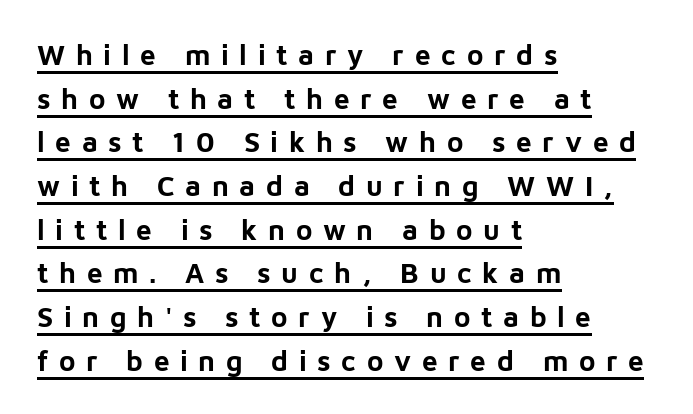
Honestly, the letter spacing is so wide it's the main thing you notice. Italic? Not at all — the glyphs are vertical. Do the characters align in a grid? No, the font is proportional. A typesetter would label this face a sans. Is there much room between lines? A standard amount, neither cramped nor airy. Caption: lettering with a line underneath.
